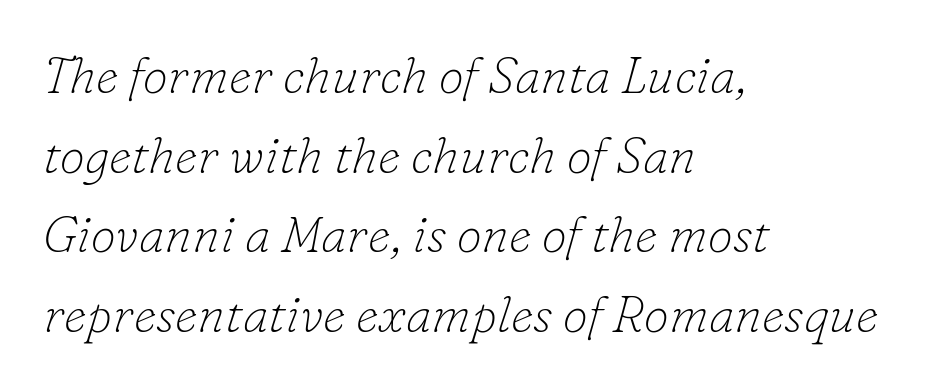
The image shows 51 px thin serif type, italic (leaning right); set left-aligned, normal line spacing (1.56x), normal letter spacing, not underlined; low stroke contrast and a small x-height.
